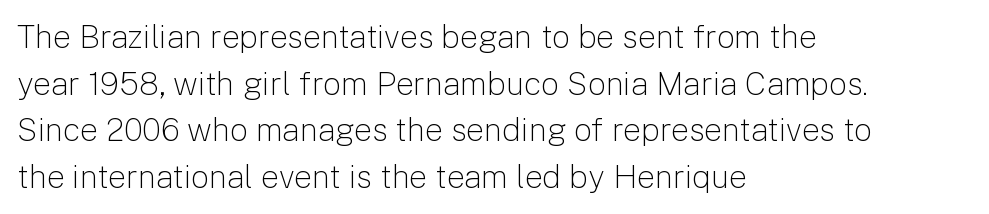
Note the varied advance widths — an 'i' is clearly narrower than an 'm'. One glance says typical: line gaps are just what's usual. The letters look calm and open, with moderate or lighter stems. The gaps between neighbouring characters are ordinary and unremarkable. This is sans-serif lettering, the kind often seen on screens and signage. Line starts are locked; line ends wander.
